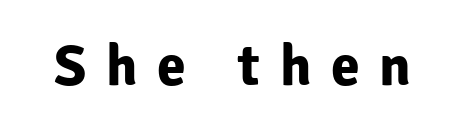
This sample uses an upright cut, with every glyph sitting square on the baseline. A typesetter would call this proportional, since set widths differ per character. Nobody drew a line under any word here. The face used here has the dense, thick strokes of a bold.
